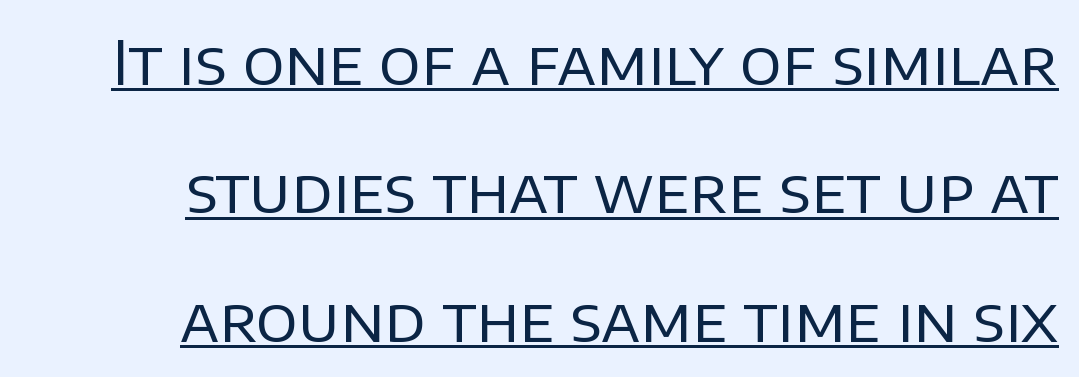
The image shows 62 px regular-weight sans-serif type, upright; set right-aligned, loose line spacing (2.07x), normal letter spacing, underlined; low stroke contrast and a large x-height.
